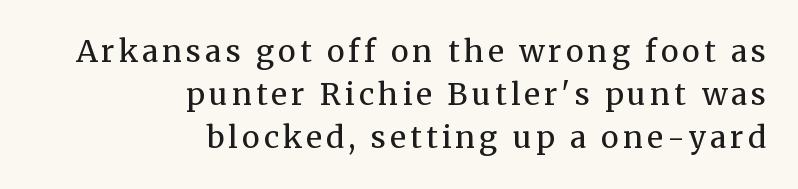
Summary of vertical rhythm: regular, with standard interline spacing. Stroke mass is kept to a normal reading level or below. Underline: absent. Horizontally, the lines are justified to the trailing edge only.
